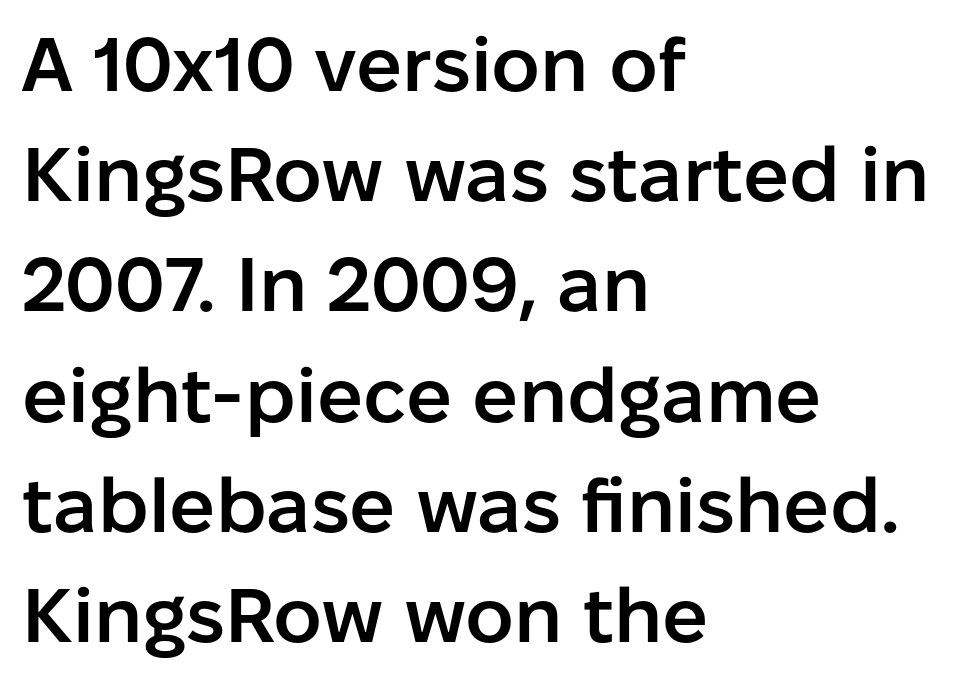
Q: Is the text bold? A: Semi-bold.
Q: Is the text italic (slanted)? A: No, it is upright.
Q: Is the typeface a serif or a sans-serif typeface? A: Sans-serif.
Q: Is the text underlined? A: No.
Q: How is the paragraph aligned? A: Left-aligned.
Q: Is the spacing between letters normal or unusually wide? A: Normal.
Q: Is the spacing between lines tight, normal or loose? A: Normal.
Q: Width (condensed, normal, or wide)? A: Normal.
Q: Stroke contrast? A: Low.
Q: x-height? A: Medium.
Q: Monospaced? A: No.
